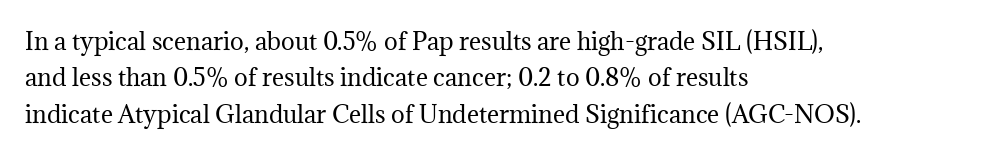
Compared with typical paragraphs, the rows here are spaced about the same. The letterforms sit at book weight or below. Ascenders rise straight up at ninety degrees. The lines are quadded left. Check the space under the baseline: it is left empty. Tracking value appears to be zero — textbook default spacing.
